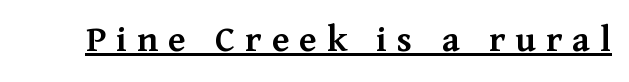
The image shows 39 px semibold serif type, upright; set unusually wide letter spacing (+0.26 em), underlined; medium stroke contrast and a medium x-height.
